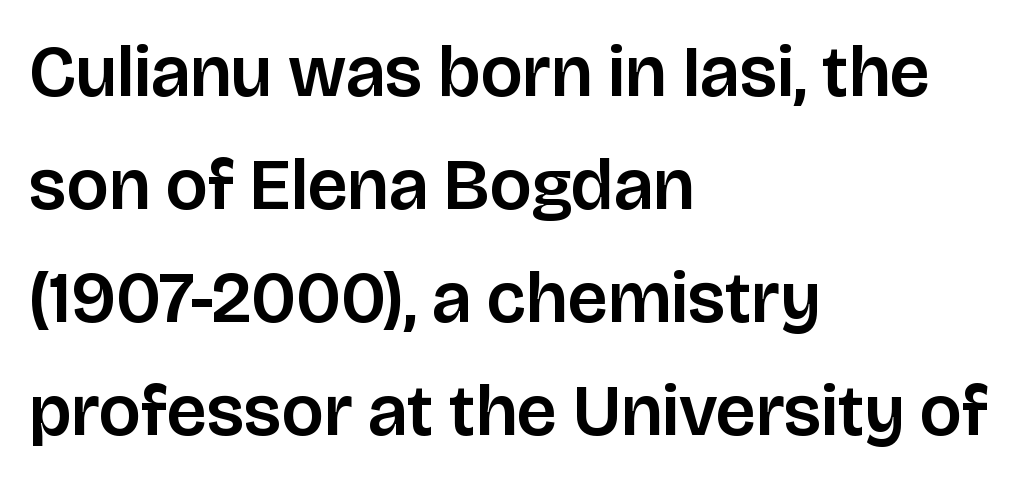
The passage shown is typeset with a sans-serif family. The rendering uses natural spacing where letterforms have individual widths. Rule under the text: the space is simply empty. There is no visible air inserted between adjacent glyphs. Horizontal bands of white between lines are of average thickness.
